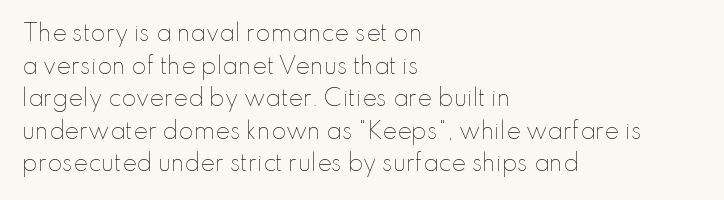
{"italic": "no", "bold": "no", "underline": "no", "align": "left", "line_spacing": "normal", "line_spacing_ratio": 1.48, "letter_spacing": "normal", "letter_spacing_em": 0.0, "glyph_px": 22}
